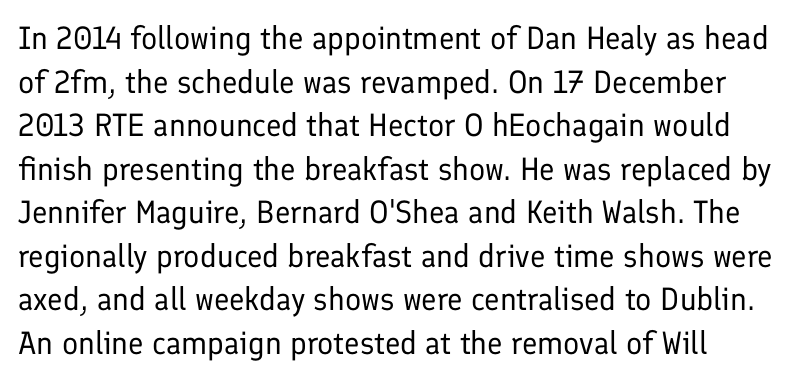
The image shows 32 px regular-weight sans-serif type, upright; set normal line spacing (1.36x), normal letter spacing, not underlined; low stroke contrast and a medium x-height.
